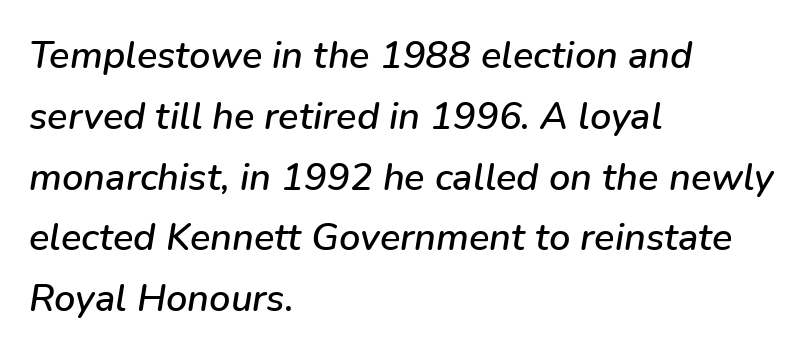
{"italic": "yes", "lean": "right", "slant_degrees": 9, "width": "normal", "stroke_contrast": "low", "x_height": "medium", "monospaced": "no", "underline": "no", "align": "left", "line_spacing": "normal", "line_spacing_ratio": 1.6, "letter_spacing": "normal", "letter_spacing_em": 0.0, "glyph_px": 38}
